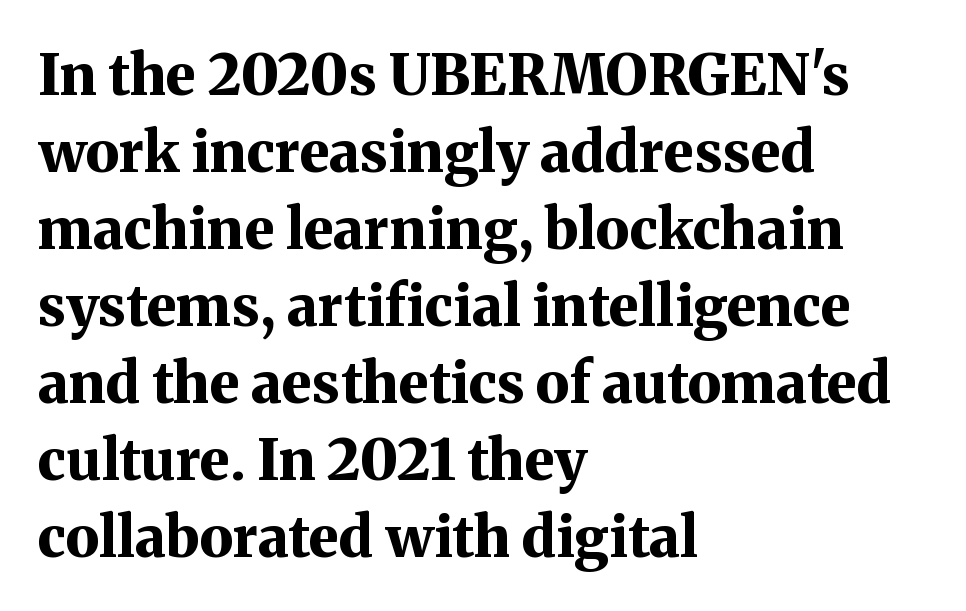
{"serif": "yes", "italic": "no", "bold": "yes", "weight": "bold", "width": "normal", "stroke_contrast": "medium", "x_height": "medium", "monospaced": "no", "underline": "no", "align": "left", "line_spacing": "normal", "line_spacing_ratio": 1.35, "letter_spacing": "normal", "letter_spacing_em": 0.0, "glyph_px": 57}
